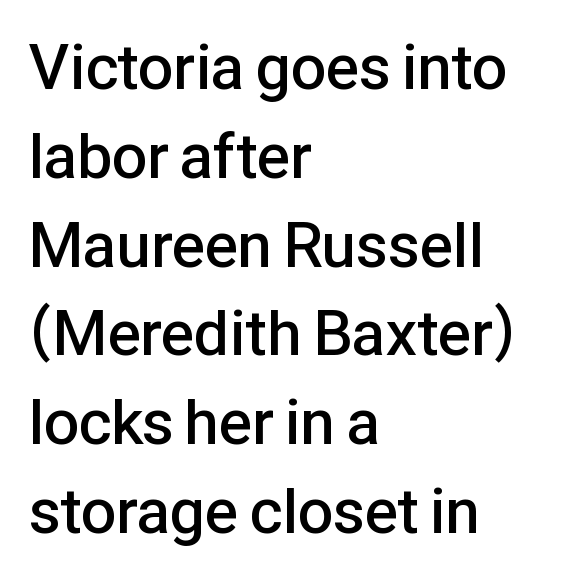
The image shows 63 px semibold sans-serif type, upright; set left-aligned, normal line spacing (1.41x), normal letter spacing, not underlined; low stroke contrast and a medium x-height.
